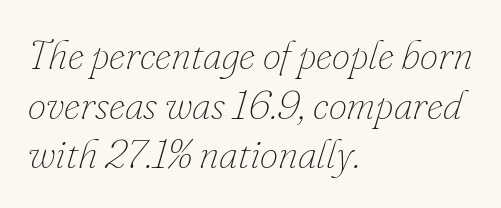
Q: Is the text bold? A: No.
Q: Is the text italic (slanted)? A: Yes, it leans right by about 16 degrees.
Q: Is the text underlined? A: No.
Q: How is the paragraph aligned? A: Left-aligned.
Q: Is the spacing between letters normal or unusually wide? A: Normal.
Q: Width (condensed, normal, or wide)? A: Normal.
Q: Stroke contrast? A: Low.
Q: x-height? A: Small.
Q: Monospaced? A: No.
